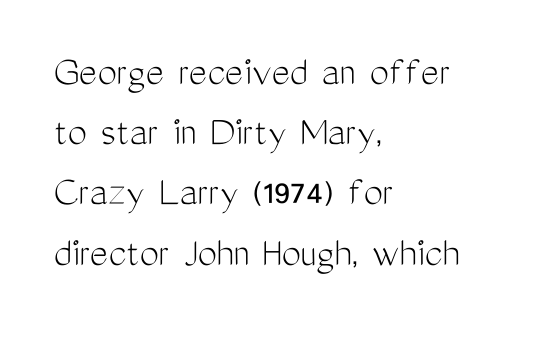
Stems and bowls with no extra thickness — not bold. No extra tracking has been applied to these lines. Caption: multi-line text, flush left, ragged right. Do the letters lean? They stand straight. Horizontal bands of white between lines are of average thickness. No word sits above an underline.
